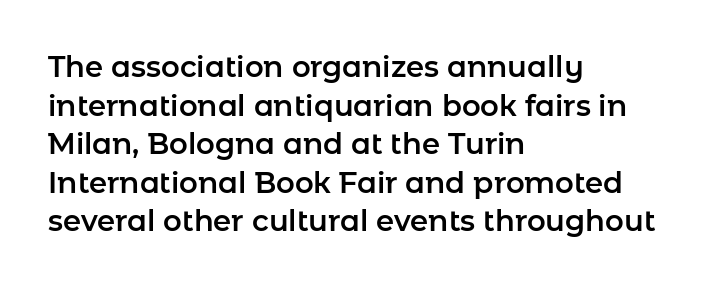
Q: Is the text italic (slanted)? A: No, it is upright.
Q: Is the typeface a serif or a sans-serif typeface? A: Sans-serif.
Q: Is the text underlined? A: No.
Q: How is the paragraph aligned? A: Left-aligned.
Q: Is the spacing between letters normal or unusually wide? A: Normal.
Q: Is the spacing between lines tight, normal or loose? A: Normal.
Q: Width (condensed, normal, or wide)? A: Normal.
Q: Stroke contrast? A: Low.
Q: x-height? A: Medium.
Q: Monospaced? A: No.
